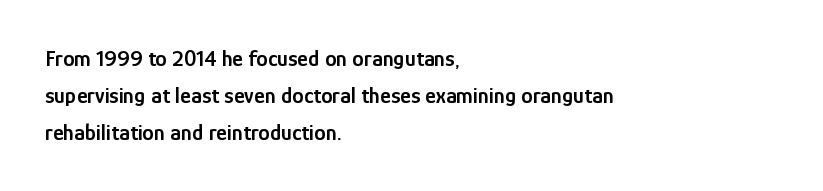
The image shows 23 px text type, upright; set left-aligned, normal line spacing (1.6x), normal letter spacing, not underlined.
